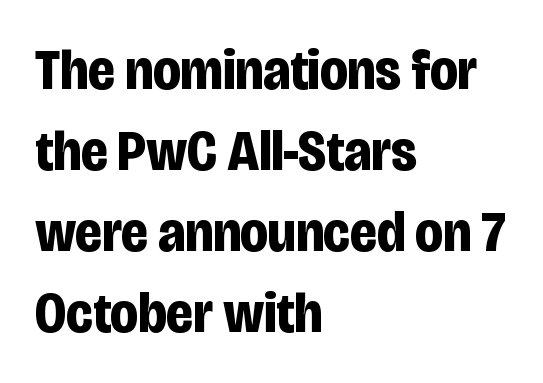
{"serif": "no", "italic": "no", "bold": "yes", "weight": "bold", "width": "condensed", "stroke_contrast": "low", "x_height": "large", "monospaced": "no", "underline": "no", "align": "left", "line_spacing": "normal", "line_spacing_ratio": 1.42, "letter_spacing": "normal", "letter_spacing_em": 0.0, "glyph_px": 57}
